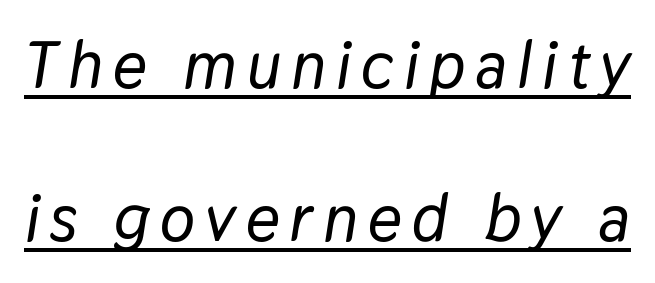
Do the characters align in a grid? No, the font is proportional. The sample's only ornament is a line tracing under the words. The rendering uses a large line-height, opening up the rows. The rendering applies a slant to the glyphs.
